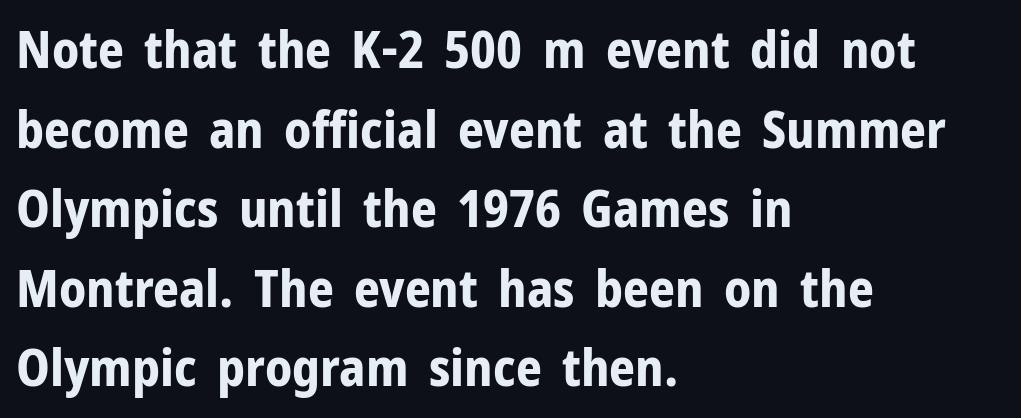
Q: Is the text bold? A: Yes.
Q: Is the text italic (slanted)? A: No, it is upright.
Q: Is the typeface a serif or a sans-serif typeface? A: Sans-serif.
Q: Is the text underlined? A: No.
Q: How is the paragraph aligned? A: Left-aligned.
Q: Is the spacing between letters normal or unusually wide? A: Normal.
Q: Is the spacing between lines tight, normal or loose? A: Normal.
Q: Width (condensed, normal, or wide)? A: Normal.
Q: Stroke contrast? A: Low.
Q: x-height? A: Medium.
Q: Monospaced? A: No.
